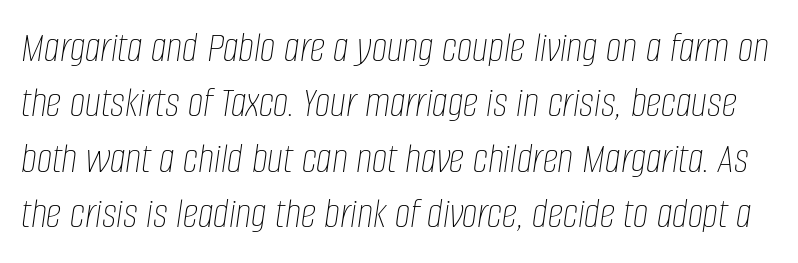
{"italic": "yes", "lean": "right", "slant_degrees": 8, "bold": "no", "weight": "thin", "width": "condensed", "stroke_contrast": "low", "x_height": "large", "monospaced": "no", "underline": "no", "line_spacing": "normal", "line_spacing_ratio": 1.26, "letter_spacing": "normal", "letter_spacing_em": 0.0, "glyph_px": 44}
